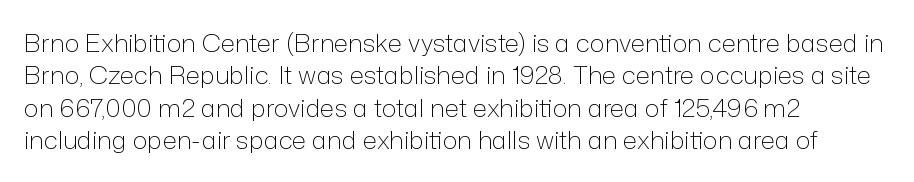
The image shows 25 px text type, upright; set left-aligned, normal line spacing (1.3x), normal letter spacing, not underlined.
